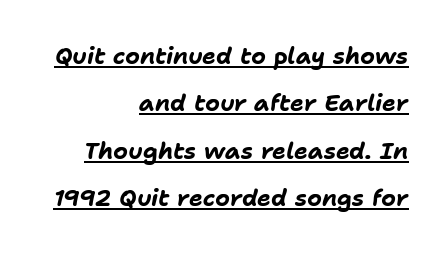
Q: Is the text bold? A: Yes.
Q: Is the text italic (slanted)? A: Yes, it leans right by about 11 degrees.
Q: Is the text underlined? A: Yes.
Q: How is the paragraph aligned? A: Right-aligned.
Q: Is the spacing between letters normal or unusually wide? A: Normal.
Q: Is the spacing between lines tight, normal or loose? A: Loose.
